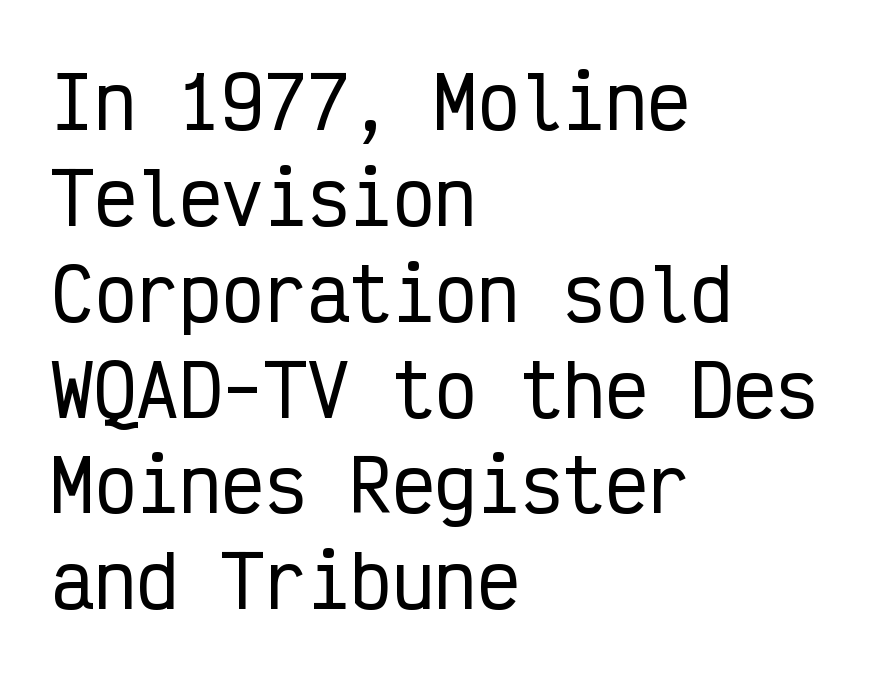
{"serif": "no", "italic": "no", "width": "condensed", "stroke_contrast": "low", "x_height": "medium", "monospaced": "yes", "underline": "no", "align": "left", "line_spacing": "normal", "line_spacing_ratio": 1.35, "letter_spacing": "normal", "letter_spacing_em": 0.0, "glyph_px": 71}
